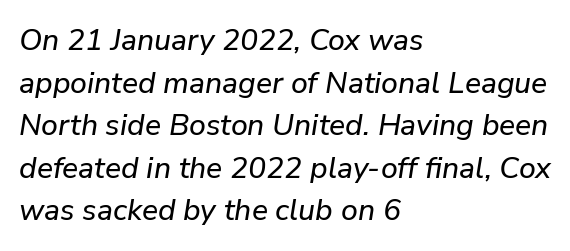
Short and long lines alike share a common starting point at left. You could call the tracking neutral — neither tight nor loose. The letters advance in unequal steps, a hallmark of proportional type. Observe the lean: these are italic letterforms.
